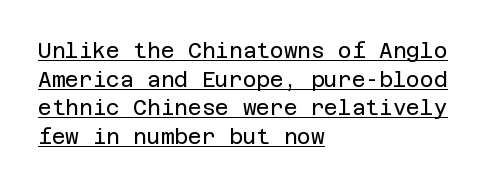
The image shows 21 px text type, upright; set left-aligned, normal line spacing (1.36x), normal letter spacing, underlined.
